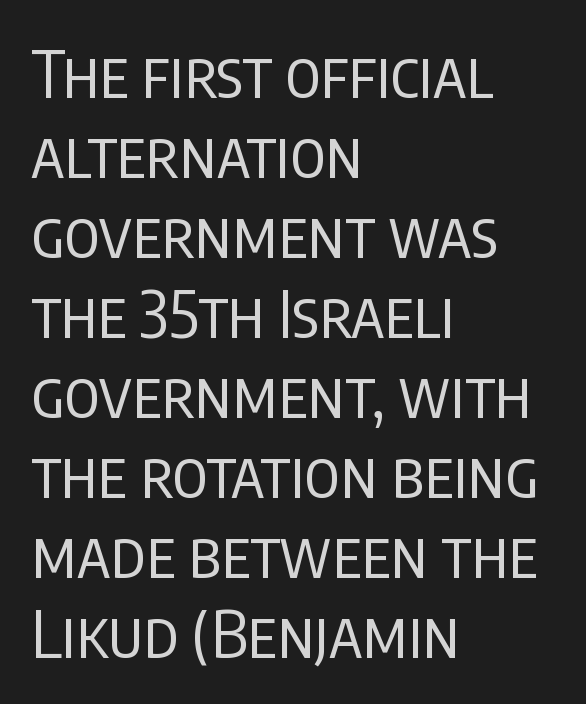
{"serif": "no", "italic": "no", "bold": "no", "weight": "regular", "width": "condensed", "stroke_contrast": "low", "x_height": "large", "monospaced": "no", "underline": "no", "align": "left", "line_spacing_ratio": 1.23, "letter_spacing": "normal", "letter_spacing_em": 0.0, "glyph_px": 65}
